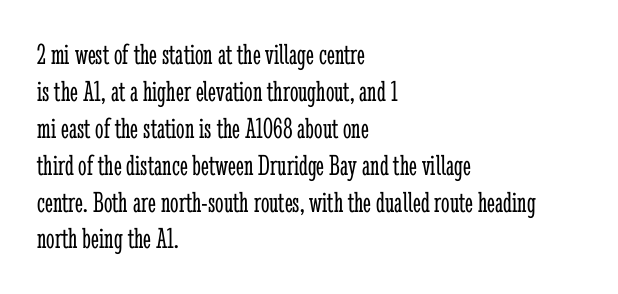
Q: Is the text bold? A: No.
Q: Is the text italic (slanted)? A: No, it is upright.
Q: Is the typeface a serif or a sans-serif typeface? A: Serif.
Q: Is the text underlined? A: No.
Q: How is the paragraph aligned? A: Left-aligned.
Q: Is the spacing between letters normal or unusually wide? A: Normal.
Q: Width (condensed, normal, or wide)? A: Condensed.
Q: Stroke contrast? A: Low.
Q: x-height? A: Medium.
Q: Monospaced? A: No.
